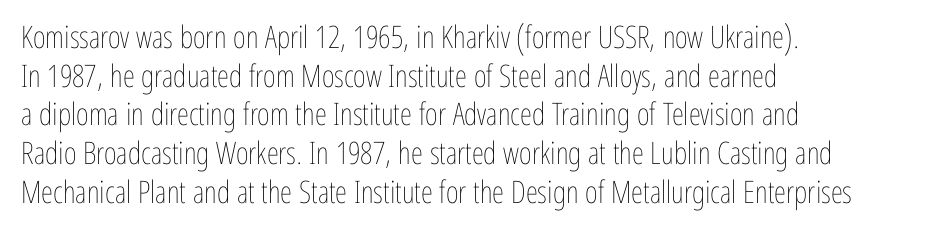
{"italic": "no", "bold": "no", "weight": "thin", "width": "condensed", "stroke_contrast": "low", "x_height": "medium", "monospaced": "no", "underline": "no", "align": "left", "line_spacing": "normal", "line_spacing_ratio": 1.25, "letter_spacing": "normal", "letter_spacing_em": 0.0, "glyph_px": 31}
